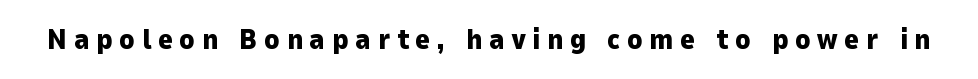
{"serif": "no", "italic": "no", "bold": "yes", "weight": "heavy", "width": "normal", "stroke_contrast": "low", "x_height": "medium", "monospaced": "no", "underline": "no", "letter_spacing": "wide", "letter_spacing_em": 0.24, "glyph_px": 28}
